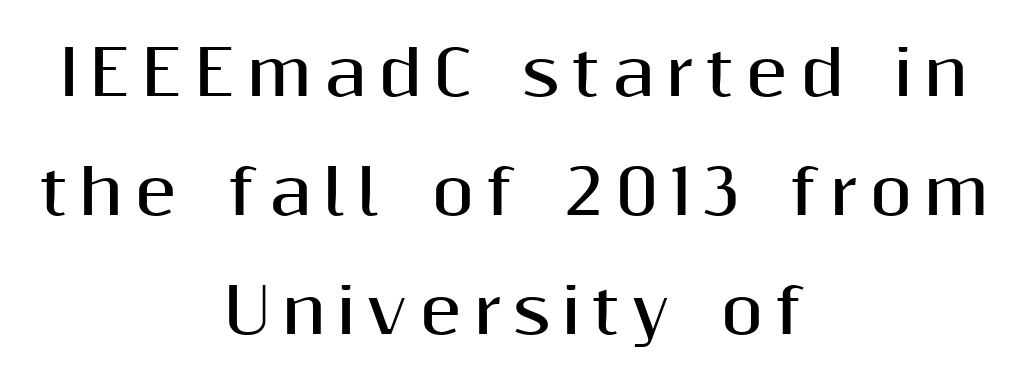
{"serif": "no", "italic": "no", "bold": "yes", "weight": "bold", "width": "normal", "stroke_contrast": "medium", "x_height": "medium", "monospaced": "no", "underline": "no", "align": "center", "line_spacing": "loose", "line_spacing_ratio": 1.92, "glyph_px": 62}
